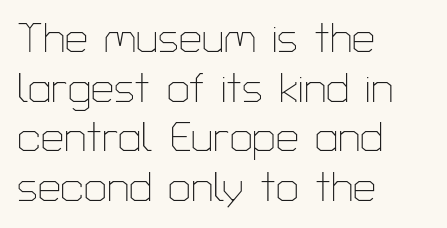
The image shows 41 px thin sans-serif type, upright; set left-aligned, line spacing 1.21x, normal letter spacing, not underlined; low stroke contrast and a medium x-height.
